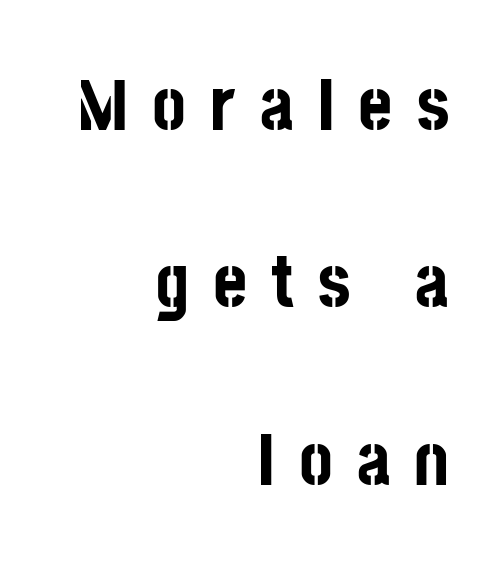
The passage shown is typed in a proportional face where columns would drift. Rows of type keep a wide berth in the vertical direction. Quick note: underline off. Right-aligned paragraph, ragged on the left. Is the letter spacing exaggerated? Yes — the characters are pushed far apart.
